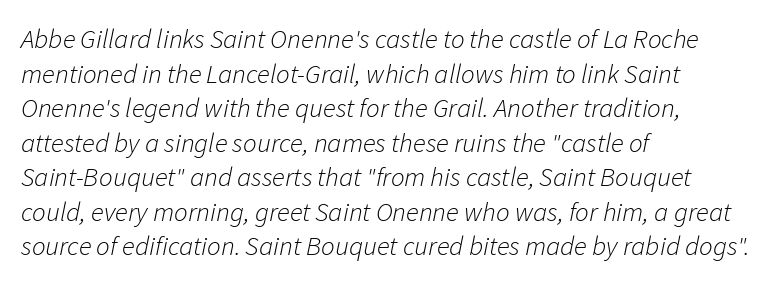
The weight would be labelled regular, book, light, or lighter still. The passage shown leans; its letterforms are oblique. Short and long lines alike share a common starting point at left. What's the leading like? Ordinary, nothing unusual.
